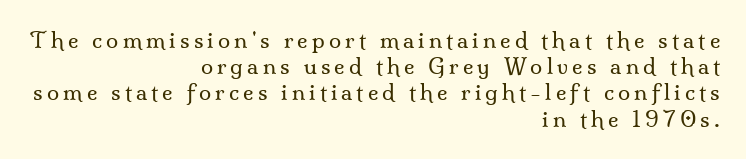
{"italic": "no", "bold": "no", "underline": "no", "align": "right", "line_spacing_ratio": 1.19, "glyph_px": 22}
